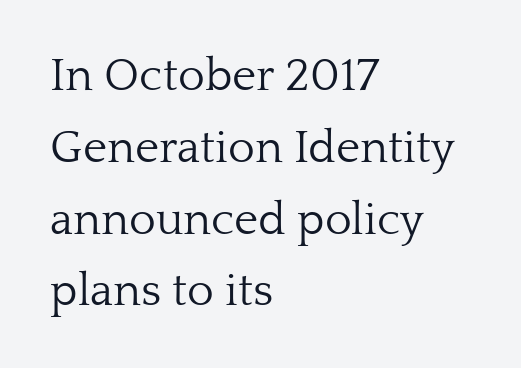
The image shows 46 px light serif type, upright; set left-aligned, normal line spacing (1.56x), normal letter spacing, not underlined; low stroke contrast and a medium x-height.
